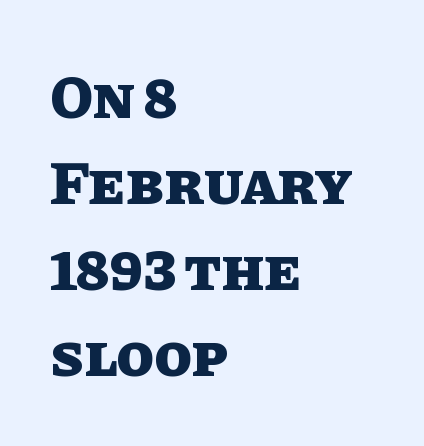
The image shows 61 px heavy type, upright; set left-aligned, normal line spacing (1.41x), normal letter spacing, not underlined; low stroke contrast and a large x-height.
